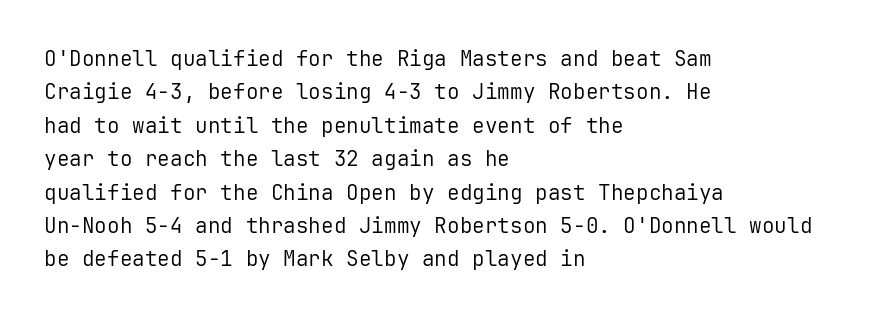
{"italic": "no", "bold": "no", "underline": "no", "align": "left", "line_spacing": "normal", "line_spacing_ratio": 1.59, "letter_spacing": "normal", "letter_spacing_em": 0.0, "glyph_px": 21}
